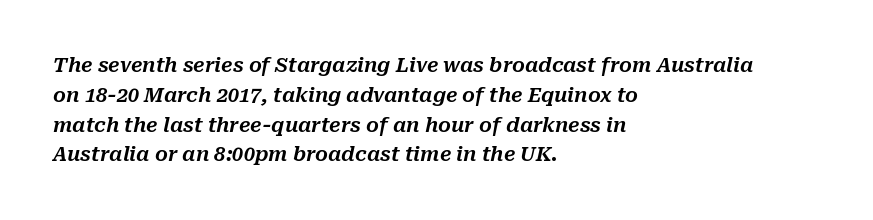
Q: Is the text italic (slanted)? A: Yes, it leans right by about 10 degrees.
Q: Is the text underlined? A: No.
Q: How is the paragraph aligned? A: Left-aligned.
Q: Is the spacing between letters normal or unusually wide? A: Normal.
Q: Is the spacing between lines tight, normal or loose? A: Normal.
